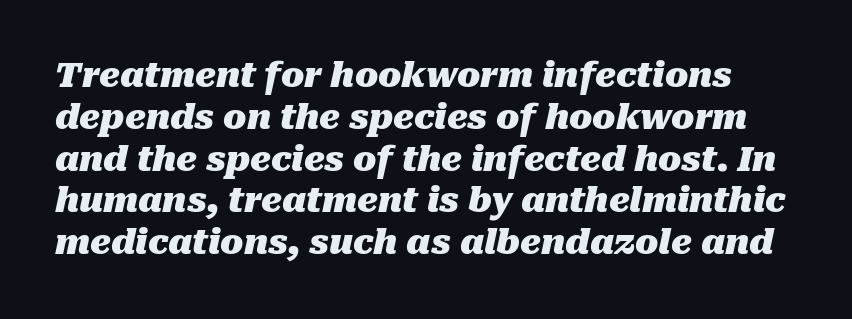
Q: Is the text bold? A: Yes.
Q: Is the text italic (slanted)? A: Yes, it leans right by about 10 degrees.
Q: Is the text underlined? A: No.
Q: Is the spacing between letters normal or unusually wide? A: Normal.
Q: Width (condensed, normal, or wide)? A: Normal.
Q: Stroke contrast? A: Medium.
Q: x-height? A: Medium.
Q: Monospaced? A: No.
